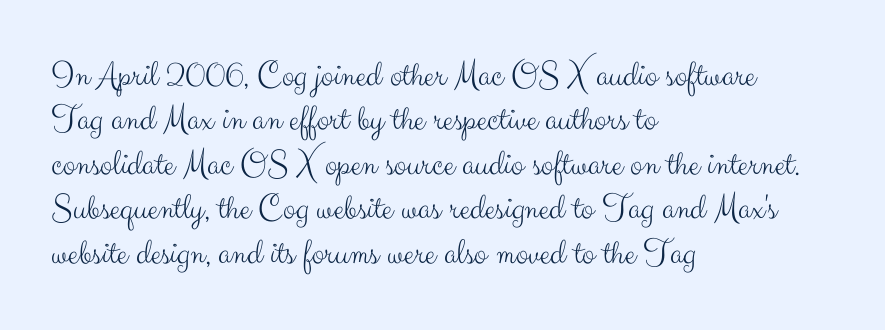
Q: Is the text bold? A: No.
Q: Is the text italic (slanted)? A: Yes.
Q: Is the typeface a serif or a sans-serif typeface? A: Sans-serif.
Q: Is the text underlined? A: No.
Q: How is the paragraph aligned? A: Left-aligned.
Q: Is the spacing between letters normal or unusually wide? A: Normal.
Q: Width (condensed, normal, or wide)? A: Normal.
Q: Stroke contrast? A: Medium.
Q: x-height? A: Small.
Q: Monospaced? A: No.
